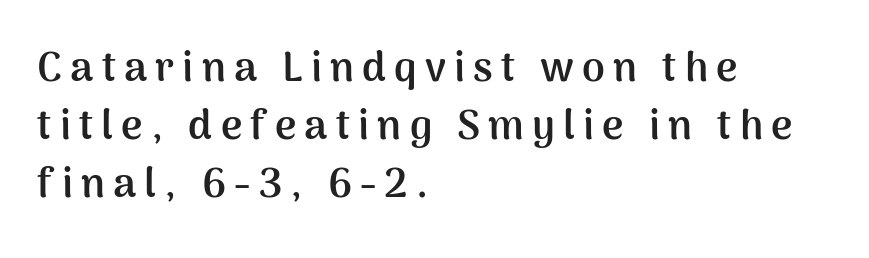
Q: Is the text bold? A: Yes.
Q: Is the text italic (slanted)? A: No, it is upright.
Q: Is the typeface a serif or a sans-serif typeface? A: Sans-serif.
Q: Is the text underlined? A: No.
Q: How is the paragraph aligned? A: Left-aligned.
Q: Is the spacing between letters normal or unusually wide? A: Unusually wide.
Q: Is the spacing between lines tight, normal or loose? A: Normal.
Q: Width (condensed, normal, or wide)? A: Normal.
Q: Stroke contrast? A: Medium.
Q: x-height? A: Medium.
Q: Monospaced? A: No.
